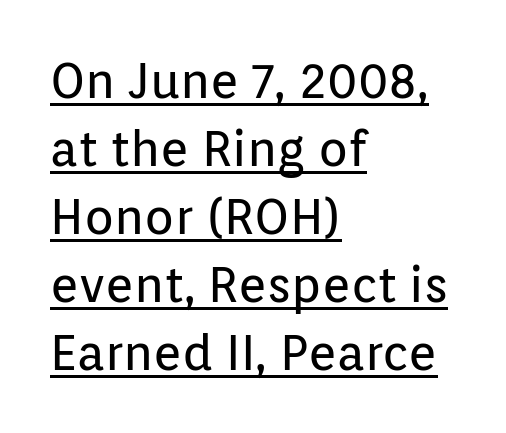
Q: Is the text bold? A: No.
Q: Is the text italic (slanted)? A: No, it is upright.
Q: Is the typeface a serif or a sans-serif typeface? A: Sans-serif.
Q: Is the text underlined? A: Yes.
Q: How is the paragraph aligned? A: Left-aligned.
Q: Is the spacing between letters normal or unusually wide? A: Normal.
Q: Is the spacing between lines tight, normal or loose? A: Normal.
Q: Width (condensed, normal, or wide)? A: Normal.
Q: Stroke contrast? A: Low.
Q: x-height? A: Medium.
Q: Monospaced? A: No.
